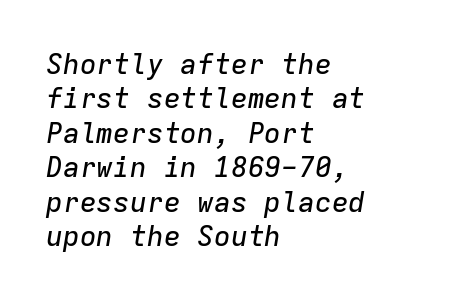
Q: Is the text italic (slanted)? A: Yes, it leans right by about 9 degrees.
Q: Is the text underlined? A: No.
Q: How is the paragraph aligned? A: Left-aligned.
Q: Is the spacing between letters normal or unusually wide? A: Normal.
Q: Width (condensed, normal, or wide)? A: Normal.
Q: Stroke contrast? A: Low.
Q: x-height? A: Medium.
Q: Monospaced? A: Yes.
